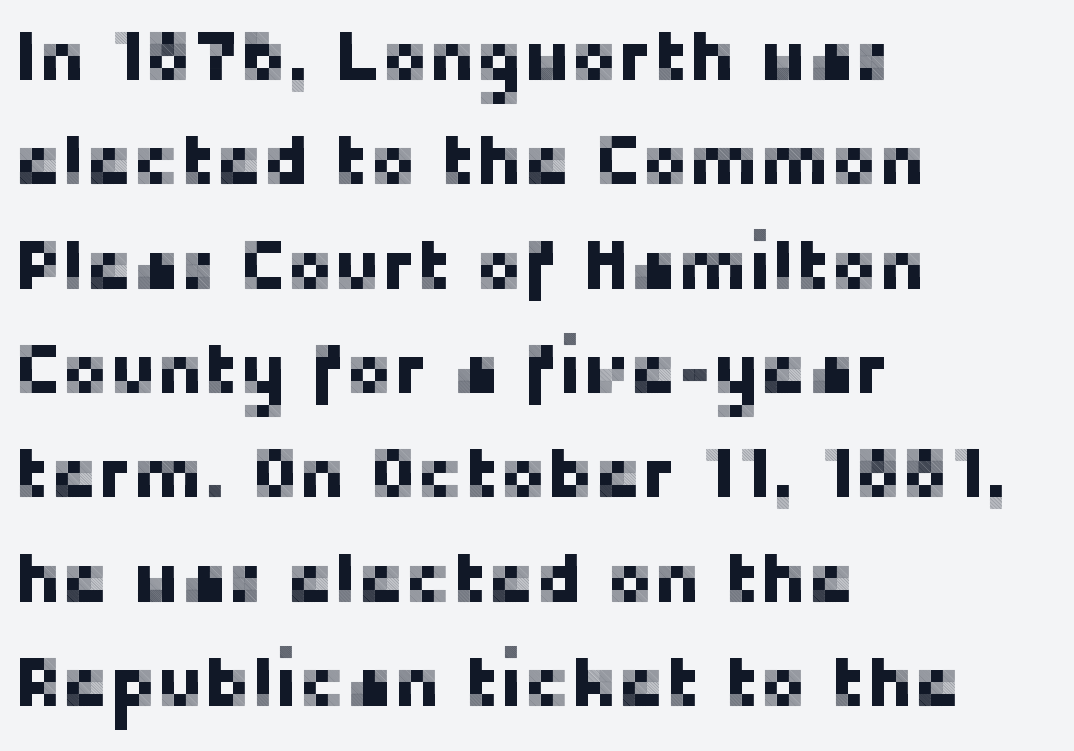
Q: Is the text italic (slanted)? A: No, it is upright.
Q: Is the typeface a serif or a sans-serif typeface? A: Sans-serif.
Q: Is the text underlined? A: No.
Q: How is the paragraph aligned? A: Left-aligned.
Q: Is the spacing between letters normal or unusually wide? A: Normal.
Q: Is the spacing between lines tight, normal or loose? A: Normal.
Q: Width (condensed, normal, or wide)? A: Normal.
Q: Stroke contrast? A: Low.
Q: x-height? A: Medium.
Q: Monospaced? A: No.
